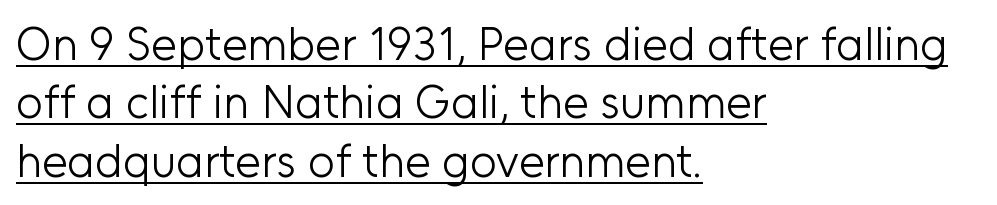
Q: Is the text bold? A: No.
Q: Is the text italic (slanted)? A: No, it is upright.
Q: Is the typeface a serif or a sans-serif typeface? A: Sans-serif.
Q: Is the text underlined? A: Yes.
Q: How is the paragraph aligned? A: Left-aligned.
Q: Is the spacing between letters normal or unusually wide? A: Normal.
Q: Is the spacing between lines tight, normal or loose? A: Normal.
Q: Width (condensed, normal, or wide)? A: Normal.
Q: Stroke contrast? A: Low.
Q: x-height? A: Medium.
Q: Monospaced? A: No.
